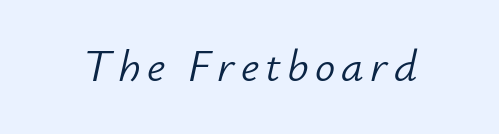
{"italic": "yes", "lean": "right", "slant_degrees": 12, "bold": "no", "weight": "light", "width": "normal", "stroke_contrast": "low", "x_height": "small", "monospaced": "no", "underline": "no", "glyph_px": 45}
